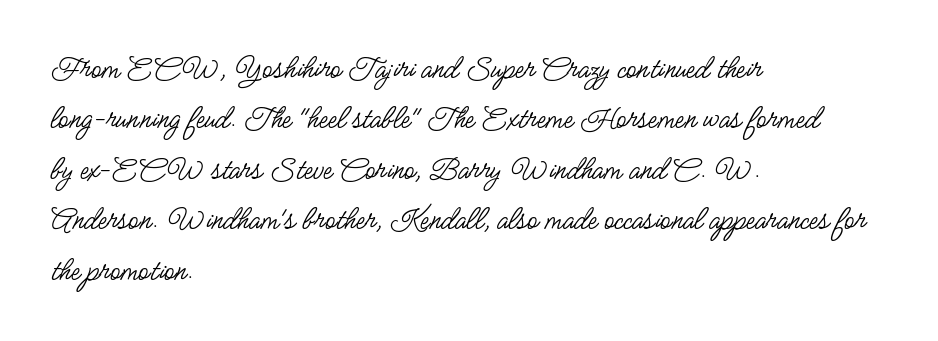
Check under the words: just untouched page. Observe the absence of serifs on each vertical stroke in this sample. No chunkiness to these letters — they're not bold. Varying glyph widths throughout — classic text-font behaviour. Quick note: interline space is typical.
